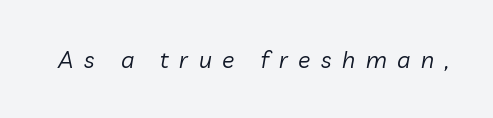
The image shows 23 px text type, italic (leaning right); set unusually wide letter spacing (+0.46 em), not underlined.
